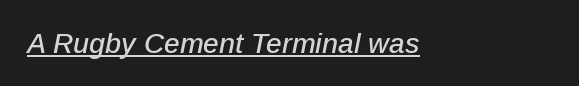
Q: Is the text italic (slanted)? A: Yes, it leans right by about 12 degrees.
Q: Is the text underlined? A: Yes.
Q: How is the paragraph aligned? A: Left-aligned.
Q: Is the spacing between letters normal or unusually wide? A: Normal.
Q: Width (condensed, normal, or wide)? A: Normal.
Q: Stroke contrast? A: Low.
Q: x-height? A: Medium.
Q: Monospaced? A: No.
